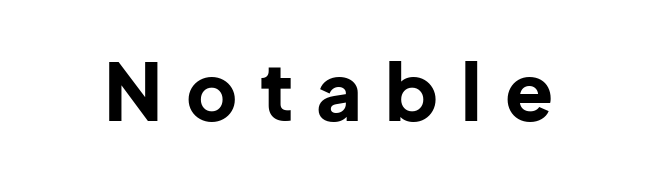
These lines have a slow, spaced-out rhythm from letter to letter. This sample uses a sans-serif face. The rendering uses natural spacing where letterforms have individual widths. How heavy is the stroke? Heavy — this is a bold.
